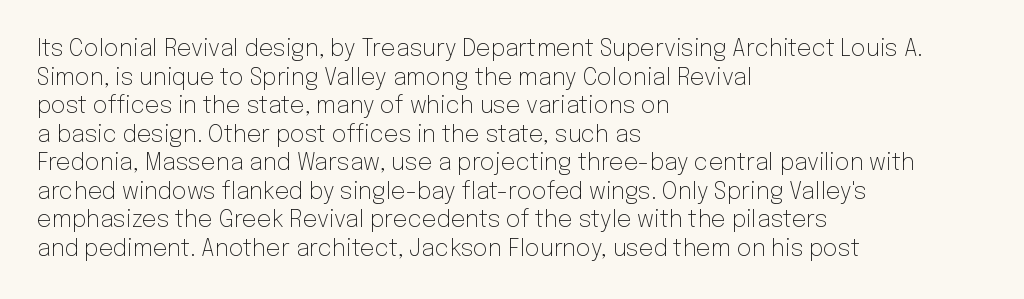
{"italic": "no", "bold": "no", "underline": "no", "align": "left", "line_spacing_ratio": 1.24, "letter_spacing": "normal", "letter_spacing_em": 0.0, "glyph_px": 23}
